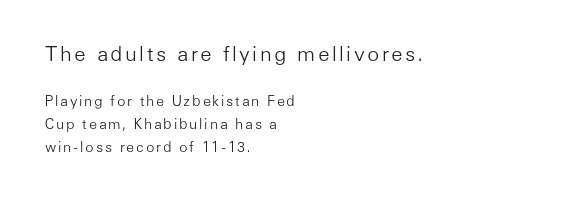
The image shows 20 px text type, upright; set left-aligned, normal line spacing (1.64x), not underlined; the first (top) block is 1.43x larger.
